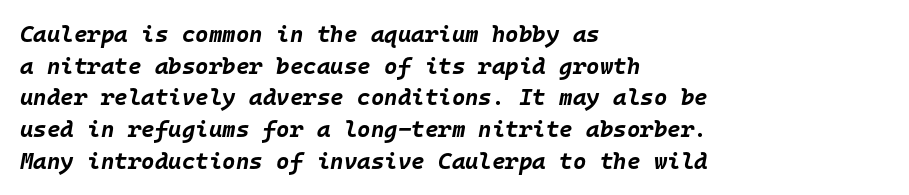
The image shows 23 px bold type, italic (leaning right); set left-aligned, normal line spacing (1.38x), normal letter spacing, not underlined.
